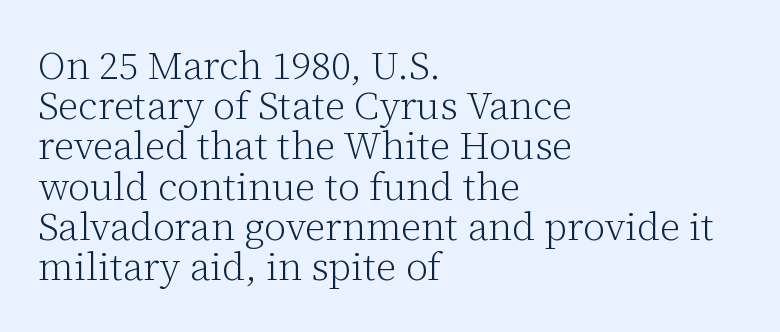
The image shows 39 px light serif type, upright; set left-aligned, tight line spacing (1.03x), normal letter spacing, not underlined; low stroke contrast and a medium x-height.
